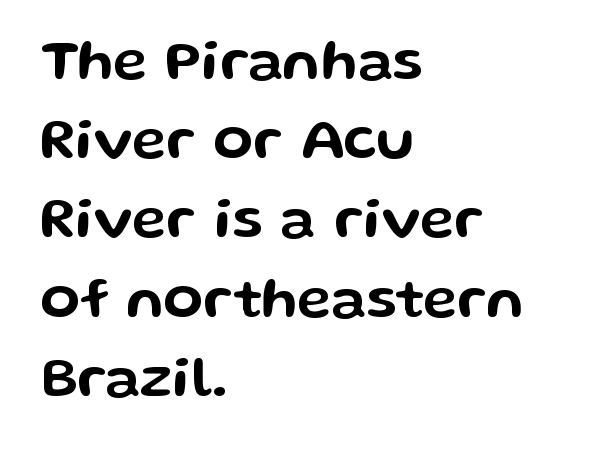
The image shows 57 px wide sans-serif type, upright; set left-aligned, normal line spacing (1.39x), normal letter spacing, not underlined; low stroke contrast and a medium x-height.
